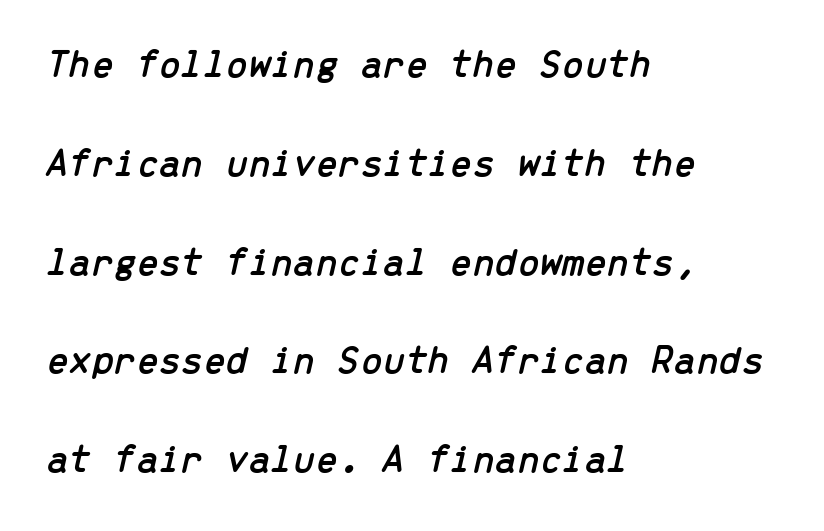
The face used here is rendered with its standard letterfit. Anything drawn beneath the words? Only blank space. These lines are set flush left with a ragged right edge. The font's italic variant was chosen for this text. Is this a fixed-width face? Yes — each glyph sits in an identical cell. Is there much room between lines? Yes — plenty of vertical air separates them.
